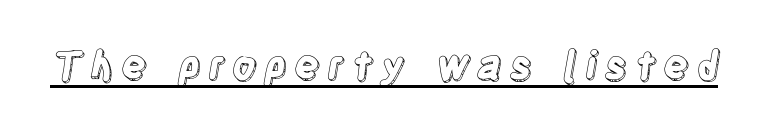
The face used here is proportionally spaced, like ordinary book or web type. Emphasis is given by a line drawn under the lettering.
